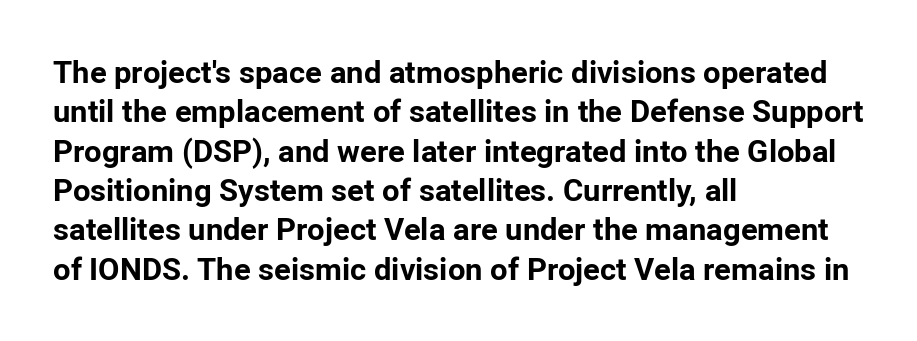
{"serif": "no", "italic": "no", "bold": "yes", "weight": "bold", "width": "normal", "stroke_contrast": "low", "x_height": "medium", "monospaced": "no", "underline": "no", "align": "left", "line_spacing": "normal", "line_spacing_ratio": 1.27, "letter_spacing": "normal", "letter_spacing_em": 0.0, "glyph_px": 31}
